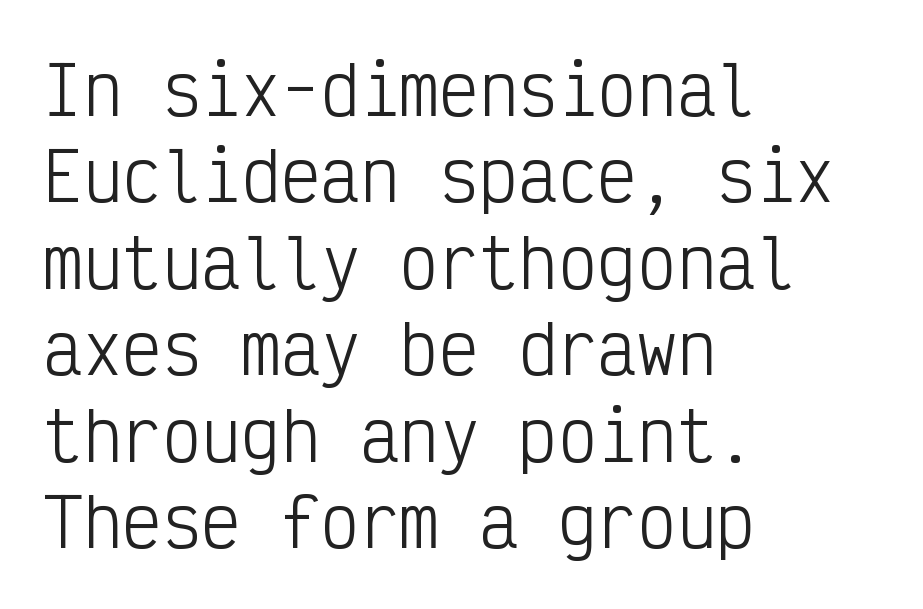
Is the stroke heavy? The answer is a plain regular-or-lighter. Does the lettering tilt? It doesn't — this is upright. You could count columns in this text — the font is strictly monospaced. This is sans-serif lettering, the kind often seen on screens and signage. Where is the straight margin? On the left.
